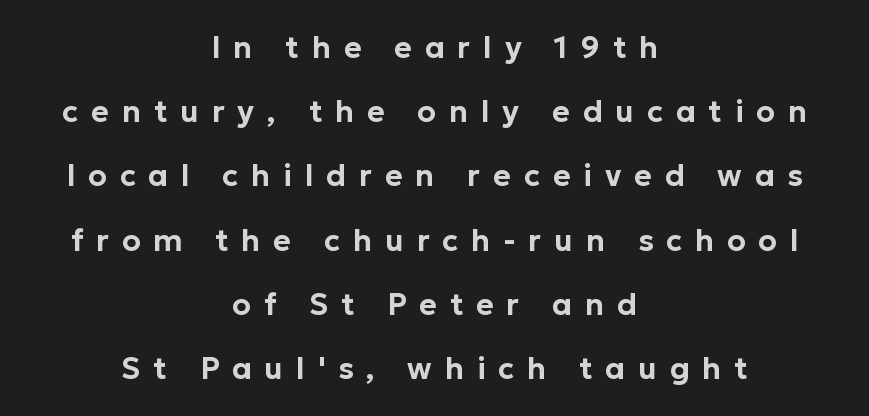
Q: Is the text italic (slanted)? A: No, it is upright.
Q: Is the typeface a serif or a sans-serif typeface? A: Sans-serif.
Q: Is the text underlined? A: No.
Q: How is the paragraph aligned? A: Centered.
Q: Is the spacing between letters normal or unusually wide? A: Unusually wide.
Q: Is the spacing between lines tight, normal or loose? A: Loose.
Q: Width (condensed, normal, or wide)? A: Normal.
Q: Stroke contrast? A: Low.
Q: x-height? A: Medium.
Q: Monospaced? A: No.
